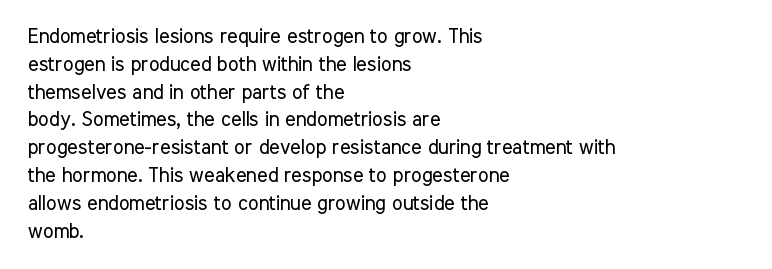
Nothing heavy about these letters — not bold at all. Compared with a centered layout, this one pins lines to the left instead. Spacing between characters is what you'd get straight out of the box. Posture: vertical. Anything drawn beneath the words? Only blank space.
